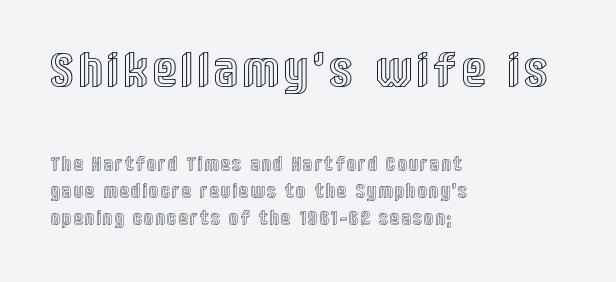
{"italic": "no", "width": "condensed", "x_height": "large", "monospaced": "no", "underline": "no", "align": "left", "line_spacing": "normal", "line_spacing_ratio": 1.41, "larger_block": "first", "size_ratio": 2.53, "glyph_px": 48}
